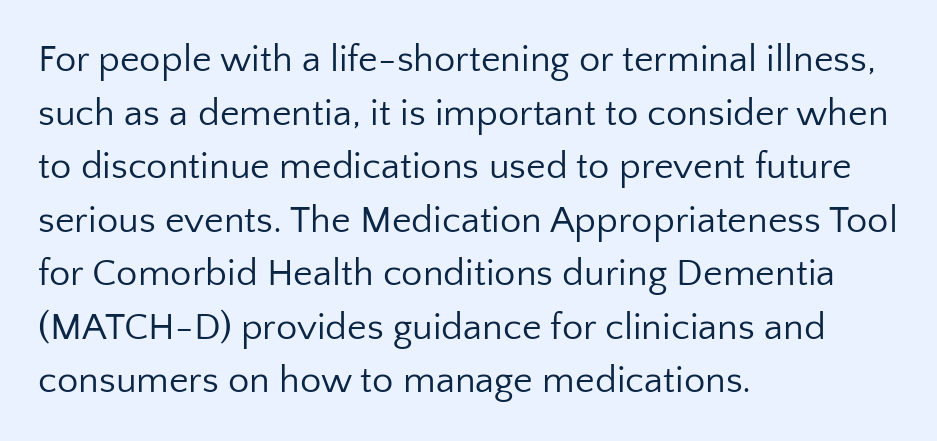
Q: Is the text bold? A: No.
Q: Is the text italic (slanted)? A: No, it is upright.
Q: Is the typeface a serif or a sans-serif typeface? A: Sans-serif.
Q: Is the text underlined? A: No.
Q: How is the paragraph aligned? A: Left-aligned.
Q: Is the spacing between letters normal or unusually wide? A: Normal.
Q: Is the spacing between lines tight, normal or loose? A: Normal.
Q: Width (condensed, normal, or wide)? A: Normal.
Q: Stroke contrast? A: Low.
Q: x-height? A: Medium.
Q: Monospaced? A: No.
